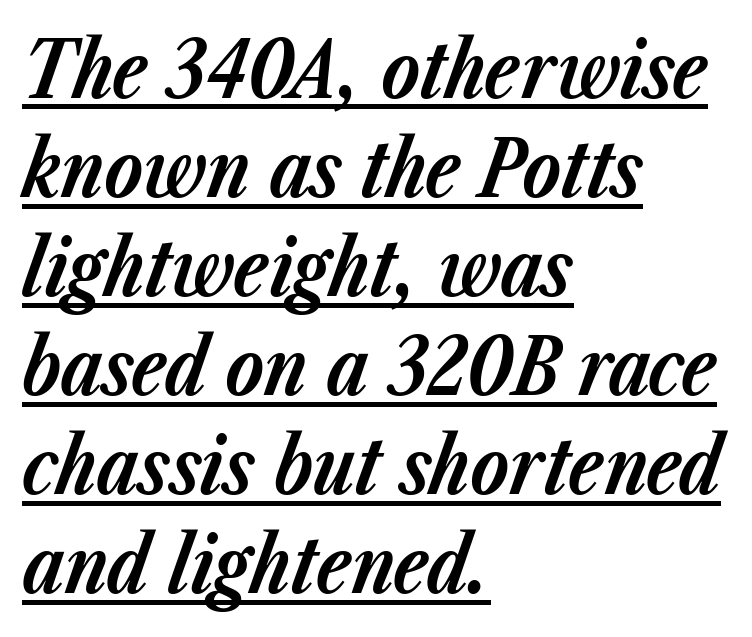
{"italic": "yes", "lean": "right", "slant_degrees": 23, "bold": "yes", "weight": "bold", "width": "normal", "stroke_contrast": "low", "x_height": "medium", "monospaced": "no", "underline": "yes", "align": "left", "line_spacing": "normal", "line_spacing_ratio": 1.27, "letter_spacing": "normal", "letter_spacing_em": 0.0, "glyph_px": 78}
